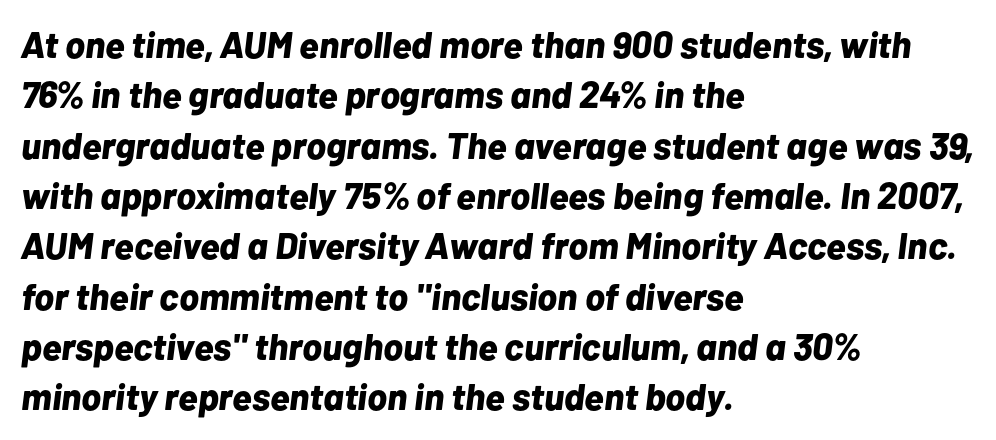
Q: Is the text bold? A: Yes.
Q: Is the text italic (slanted)? A: Yes, it leans right by about 7 degrees.
Q: Is the text underlined? A: No.
Q: How is the paragraph aligned? A: Left-aligned.
Q: Is the spacing between letters normal or unusually wide? A: Normal.
Q: Is the spacing between lines tight, normal or loose? A: Normal.
Q: Width (condensed, normal, or wide)? A: Normal.
Q: Stroke contrast? A: Low.
Q: x-height? A: Medium.
Q: Monospaced? A: No.
